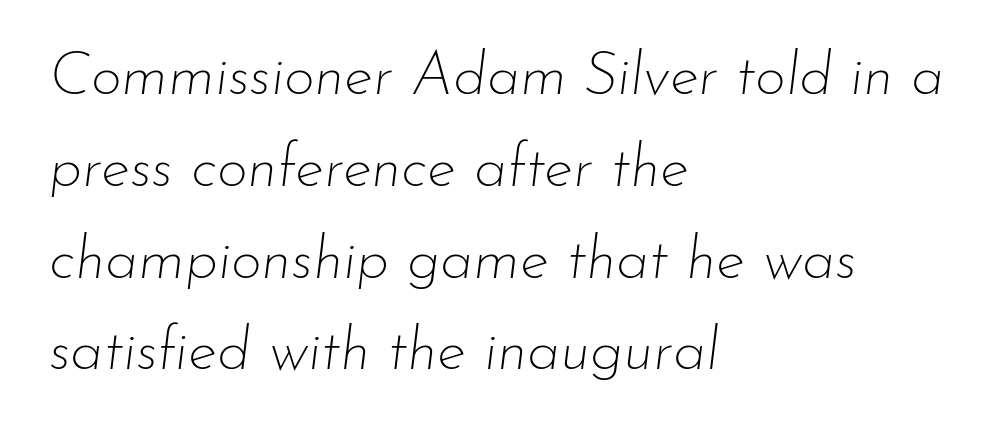
{"italic": "yes", "lean": "right", "slant_degrees": 7, "bold": "no", "weight": "thin", "width": "normal", "stroke_contrast": "low", "x_height": "small", "monospaced": "no", "underline": "no", "align": "left", "line_spacing": "normal", "line_spacing_ratio": 1.53, "letter_spacing": "normal", "letter_spacing_em": 0.0, "glyph_px": 60}
